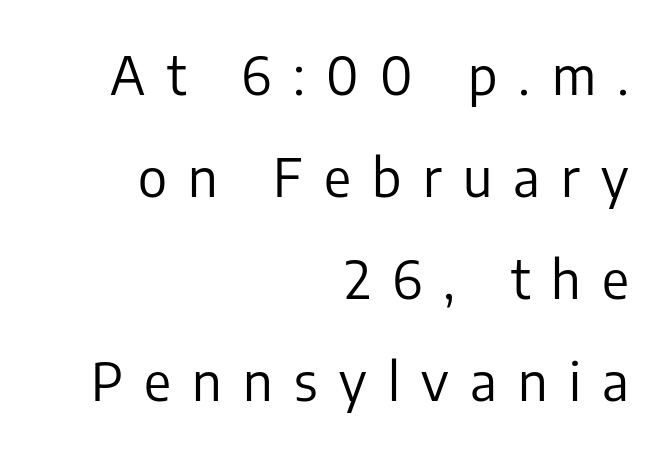
{"serif": "no", "italic": "no", "bold": "no", "weight": "regular", "width": "normal", "stroke_contrast": "low", "x_height": "medium", "monospaced": "no", "underline": "no", "align": "right", "line_spacing": "loose", "line_spacing_ratio": 1.96, "letter_spacing": "wide", "letter_spacing_em": 0.41, "glyph_px": 52}
